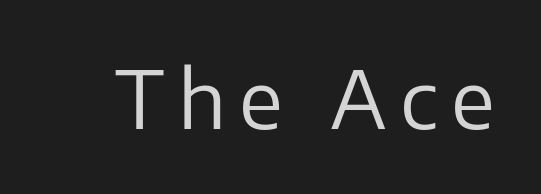
Q: Is the text bold? A: No.
Q: Is the text italic (slanted)? A: No, it is upright.
Q: Is the typeface a serif or a sans-serif typeface? A: Sans-serif.
Q: Is the text underlined? A: No.
Q: Width (condensed, normal, or wide)? A: Normal.
Q: Stroke contrast? A: Low.
Q: x-height? A: Medium.
Q: Monospaced? A: No.
